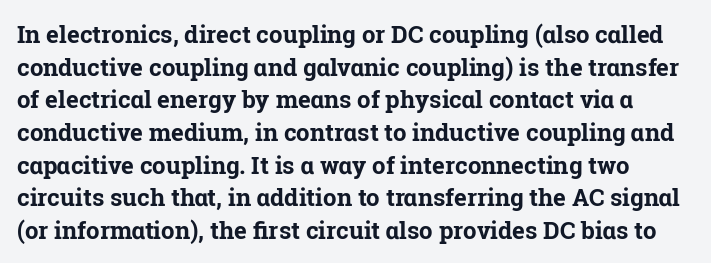
Q: Is the text bold? A: Yes.
Q: Is the text italic (slanted)? A: No, it is upright.
Q: Is the text underlined? A: No.
Q: Is the spacing between letters normal or unusually wide? A: Normal.
Q: Is the spacing between lines tight, normal or loose? A: Normal.
